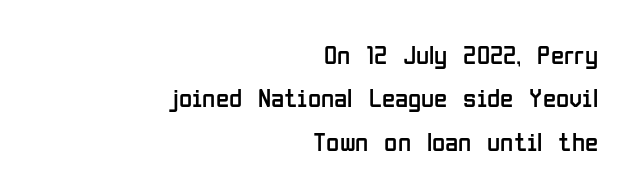
Q: Is the text bold? A: No.
Q: Is the text italic (slanted)? A: No, it is upright.
Q: Is the text underlined? A: No.
Q: How is the paragraph aligned? A: Right-aligned.
Q: Is the spacing between letters normal or unusually wide? A: Normal.
Q: Is the spacing between lines tight, normal or loose? A: Normal.
